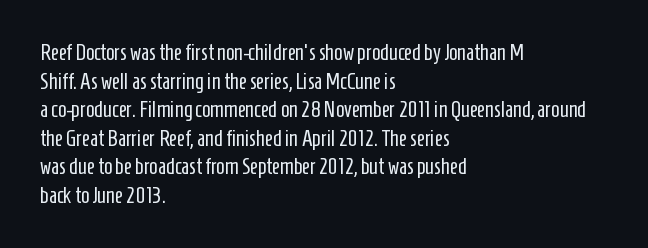
The image shows 22 px text type, upright; set left-aligned, normal line spacing (1.3x), normal letter spacing, not underlined.
